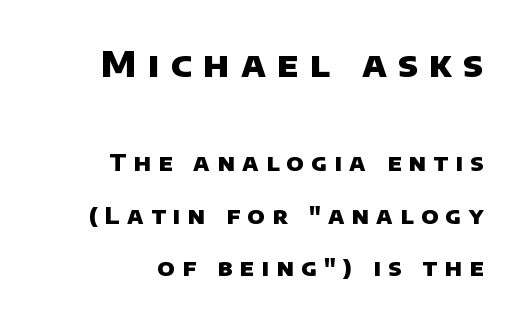
Stroke thickness is high; the sample reads as a true bold. Which of the two is more prominent by size? The first, at the top. The block of text is sparse from top to bottom, with ample space between rows. Serifs: no, the terminals of the letterforms are clean.
